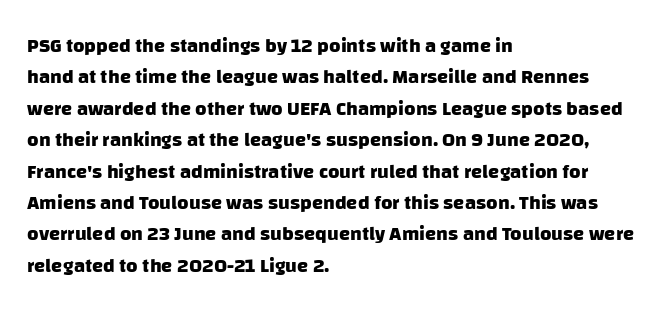
The image shows 20 px bold type; set left-aligned, normal line spacing (1.57x), normal letter spacing, not underlined.
